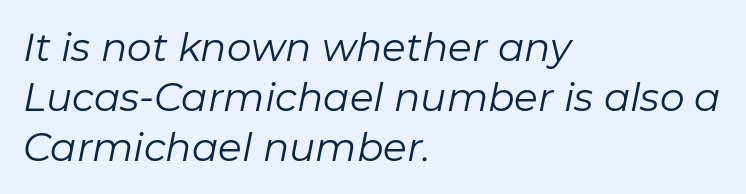
{"italic": "yes", "lean": "right", "slant_degrees": 11, "bold": "no", "weight": "regular", "width": "normal", "stroke_contrast": "low", "x_height": "medium", "monospaced": "no", "underline": "no", "align": "left", "line_spacing": "normal", "line_spacing_ratio": 1.28, "letter_spacing": "normal", "letter_spacing_em": 0.0, "glyph_px": 39}
